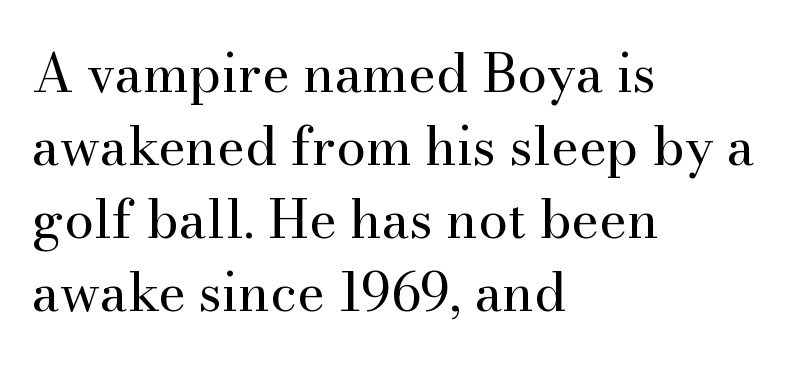
{"serif": "yes", "italic": "no", "bold": "no", "weight": "regular", "width": "normal", "stroke_contrast": "medium", "x_height": "small", "monospaced": "no", "underline": "no", "align": "left", "line_spacing": "normal", "line_spacing_ratio": 1.38, "letter_spacing": "normal", "letter_spacing_em": 0.0, "glyph_px": 53}
